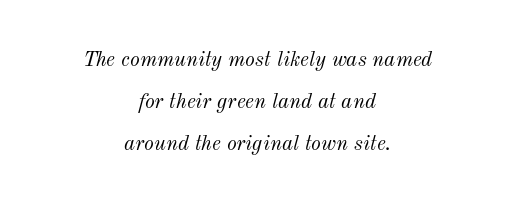
{"italic": "yes", "lean": "right", "slant_degrees": 12, "bold": "no", "underline": "no", "align": "center", "line_spacing": "loose", "line_spacing_ratio": 2.01, "letter_spacing": "normal", "letter_spacing_em": 0.0, "glyph_px": 21}
